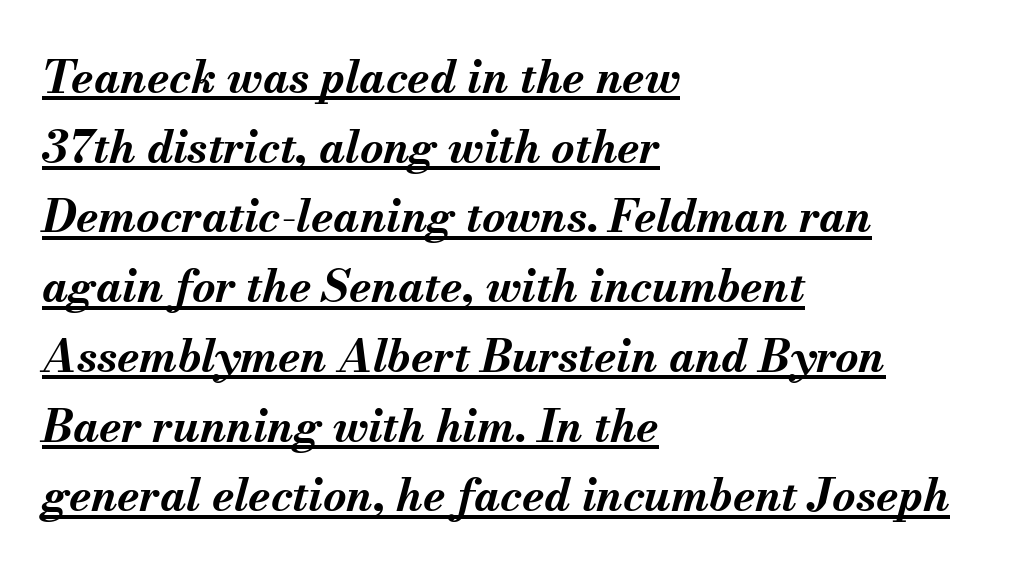
Nothing unusual about the tracking: characters are spaced as the font intends. Heft: maximum for text — a bold. Notice how the passage keeps a crisp vertical edge on the left only. The face used here has a pronounced slope to its letters.
